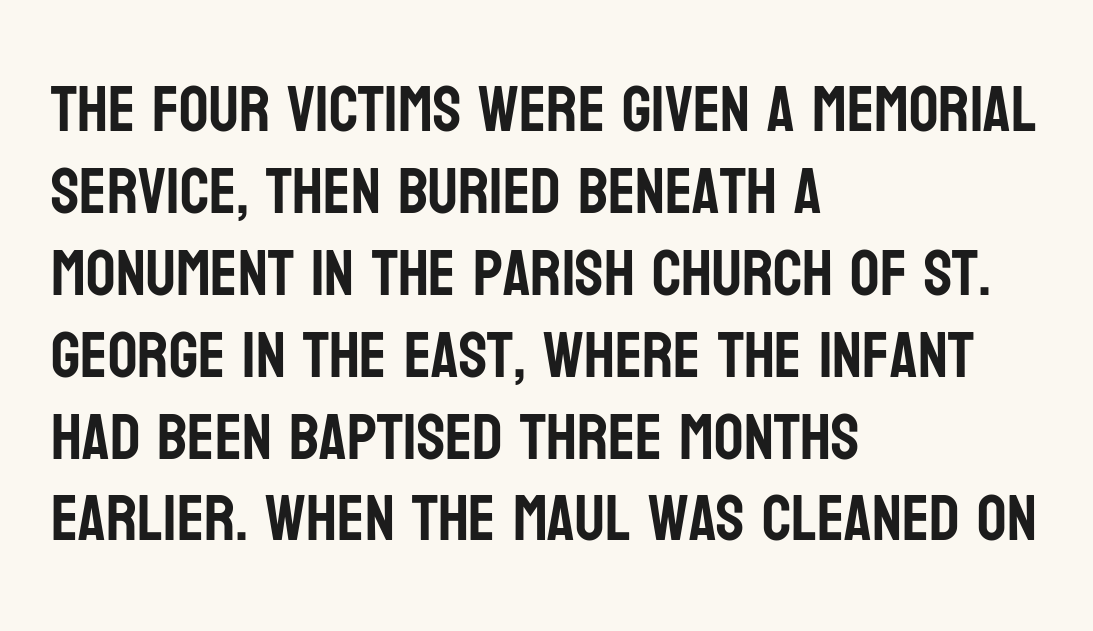
Q: Is the text italic (slanted)? A: No, it is upright.
Q: Is the typeface a serif or a sans-serif typeface? A: Sans-serif.
Q: Is the text underlined? A: No.
Q: How is the paragraph aligned? A: Left-aligned.
Q: Is the spacing between letters normal or unusually wide? A: Normal.
Q: Is the spacing between lines tight, normal or loose? A: Normal.
Q: Width (condensed, normal, or wide)? A: Condensed.
Q: Stroke contrast? A: Low.
Q: x-height? A: Large.
Q: Monospaced? A: No.
